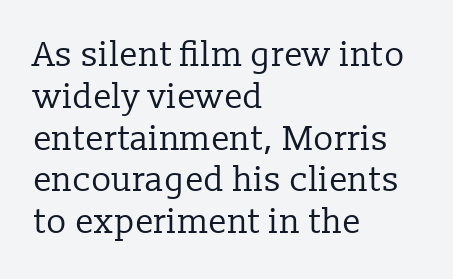
{"serif": "yes", "italic": "no", "bold": "no", "weight": "regular", "width": "normal", "stroke_contrast": "low", "x_height": "medium", "monospaced": "no", "underline": "no", "align": "left", "line_spacing_ratio": 1.23, "letter_spacing": "normal", "letter_spacing_em": 0.0, "glyph_px": 34}
